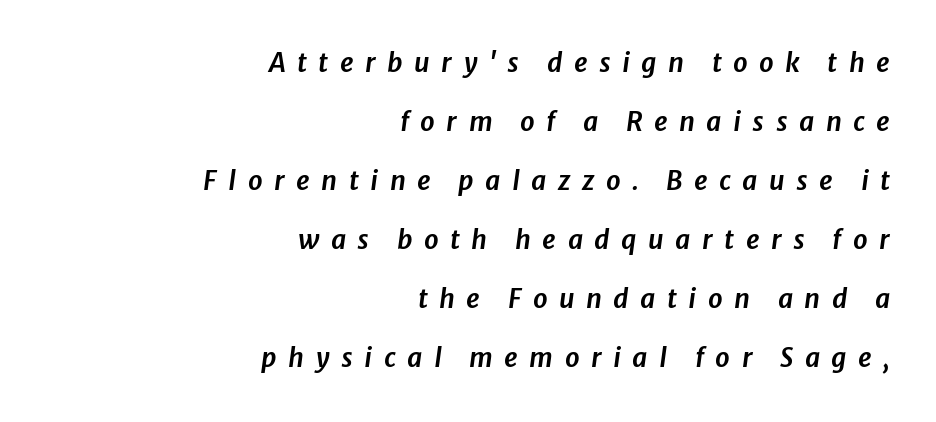
{"italic": "yes", "lean": "right", "slant_degrees": 8, "underline": "no", "align": "right", "line_spacing": "loose", "line_spacing_ratio": 2.27, "letter_spacing": "wide", "letter_spacing_em": 0.44, "glyph_px": 26}
